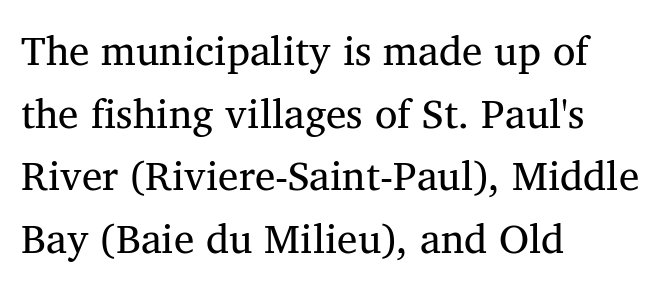
Q: Is the text bold? A: No.
Q: Is the text italic (slanted)? A: No, it is upright.
Q: Is the typeface a serif or a sans-serif typeface? A: Serif.
Q: Is the text underlined? A: No.
Q: How is the paragraph aligned? A: Left-aligned.
Q: Is the spacing between letters normal or unusually wide? A: Normal.
Q: Is the spacing between lines tight, normal or loose? A: Normal.
Q: Width (condensed, normal, or wide)? A: Normal.
Q: Stroke contrast? A: Medium.
Q: x-height? A: Medium.
Q: Monospaced? A: No.
